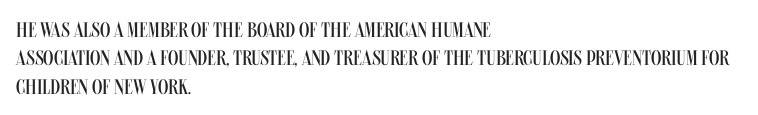
{"italic": "no", "bold": "no", "underline": "no", "align": "left", "line_spacing": "normal", "line_spacing_ratio": 1.35, "letter_spacing": "normal", "letter_spacing_em": 0.0, "glyph_px": 21}
